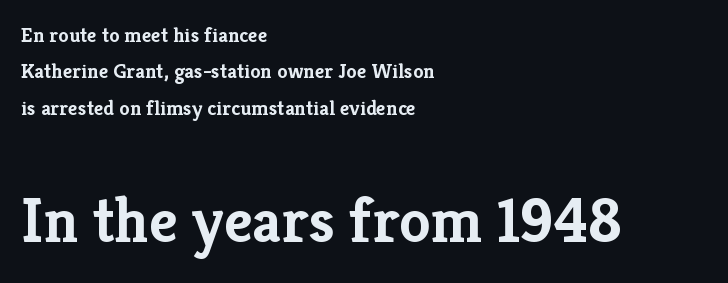
Type style note: has serifs. Its strokes are broad and dark, the hallmark of bold type. A typesetter would call this proportional, since set widths differ per character. The compositor pushed each line to the left boundary.
